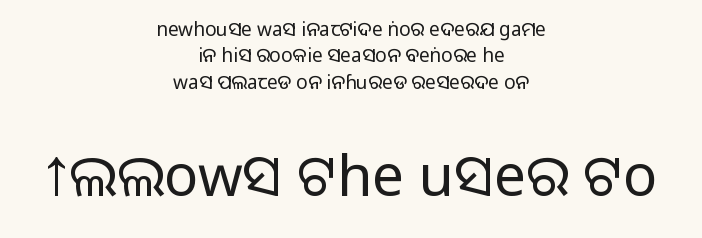
The image shows 57 px regular-weight sans-serif type, upright; set centered, normal line spacing (1.39x), normal letter spacing, not underlined; the second (bottom) block is 3.0x larger; low stroke contrast and a large x-height.
